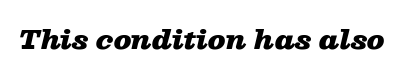
The image shows 26 px bold type, italic (leaning right); set normal letter spacing, not underlined.
